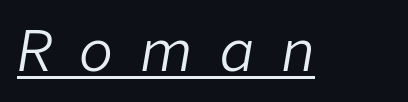
Note the varied advance widths — an 'i' is clearly narrower than an 'm'. Glyph-to-glyph distance is far greater than everyday printed text. The whole block is typeset with a tilt. The sample's only ornament is a line tracing under the words. Nothing heavy about these letters — not bold at all.
